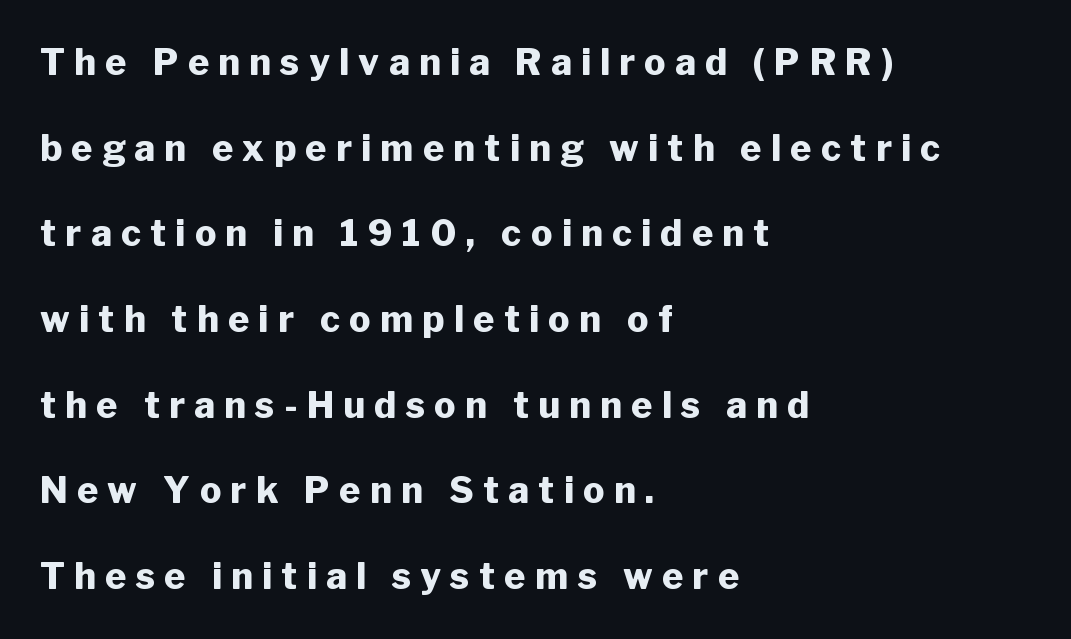
The image shows 36 px heavy sans-serif type, upright; set left-aligned, loose line spacing (2.38x), unusually wide letter spacing (+0.26 em), not underlined; low stroke contrast and a medium x-height.
